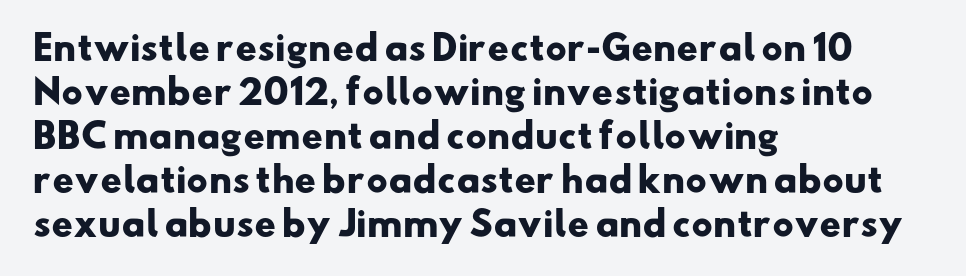
{"serif": "no", "bold": "yes", "weight": "heavy", "width": "wide", "stroke_contrast": "low", "x_height": "small", "monospaced": "no", "underline": "no", "align": "left", "line_spacing": "normal", "line_spacing_ratio": 1.33, "letter_spacing": "normal", "letter_spacing_em": 0.0, "glyph_px": 33}
